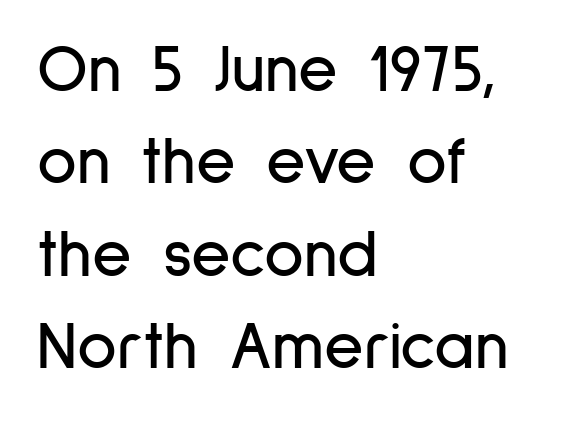
Q: Is the text italic (slanted)? A: No, it is upright.
Q: Is the typeface a serif or a sans-serif typeface? A: Sans-serif.
Q: Is the text underlined? A: No.
Q: How is the paragraph aligned? A: Left-aligned.
Q: Is the spacing between letters normal or unusually wide? A: Normal.
Q: Is the spacing between lines tight, normal or loose? A: Normal.
Q: Width (condensed, normal, or wide)? A: Condensed.
Q: Stroke contrast? A: Low.
Q: x-height? A: Medium.
Q: Monospaced? A: No.
